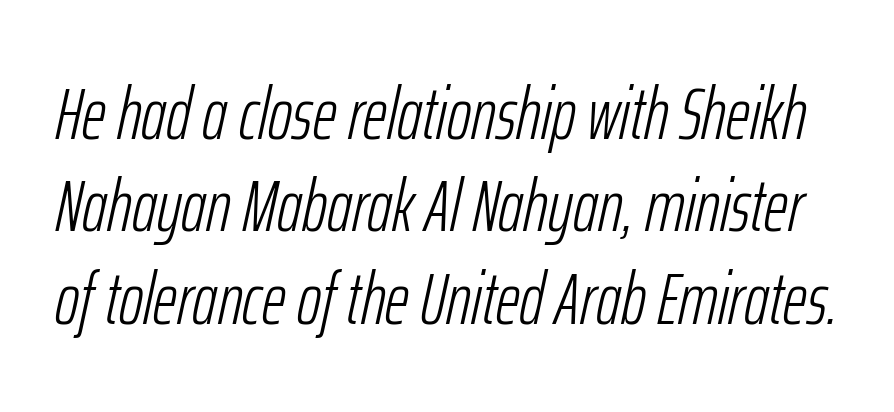
The image shows 74 px light, condensed type, italic (leaning right); set normal line spacing (1.25x), normal letter spacing, not underlined; low stroke contrast and a medium x-height.
